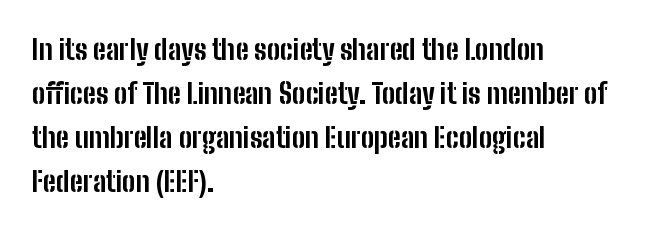
Q: Is the text bold? A: Yes.
Q: Is the text italic (slanted)? A: No, it is upright.
Q: Is the typeface a serif or a sans-serif typeface? A: Sans-serif.
Q: Is the text underlined? A: No.
Q: How is the paragraph aligned? A: Left-aligned.
Q: Is the spacing between letters normal or unusually wide? A: Normal.
Q: Is the spacing between lines tight, normal or loose? A: Normal.
Q: Width (condensed, normal, or wide)? A: Condensed.
Q: Stroke contrast? A: Low.
Q: x-height? A: Medium.
Q: Monospaced? A: No.
